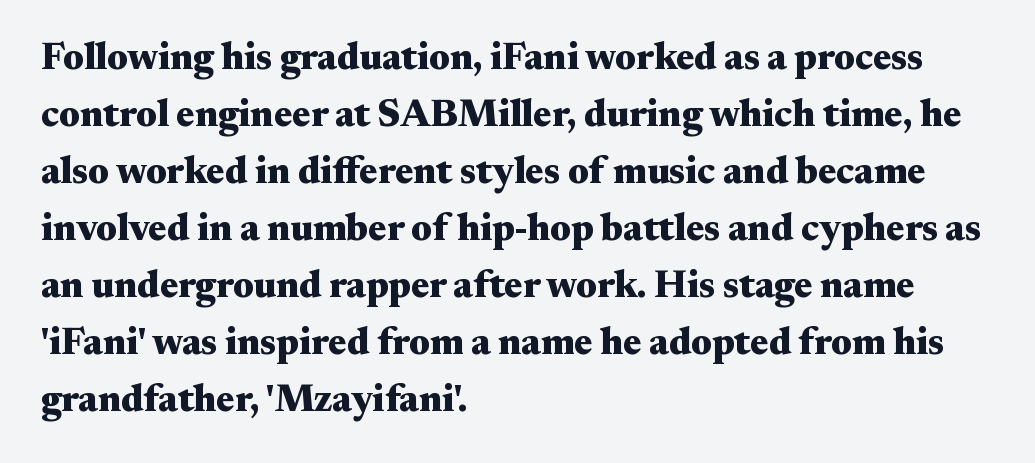
The image shows 38 px heavy, wide serif type, upright; set left-aligned, normal line spacing (1.5x), normal letter spacing, not underlined; medium stroke contrast and a small x-height.
